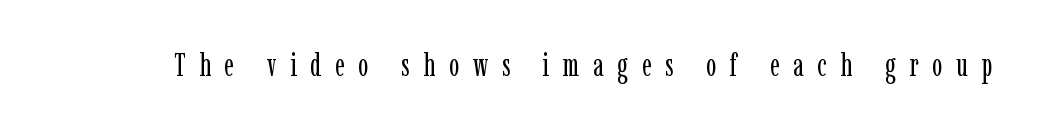
{"serif": "yes", "italic": "no", "bold": "no", "weight": "regular", "width": "condensed", "stroke_contrast": "low", "x_height": "medium", "monospaced": "no", "underline": "no", "letter_spacing": "wide", "letter_spacing_em": 0.44, "glyph_px": 31}
